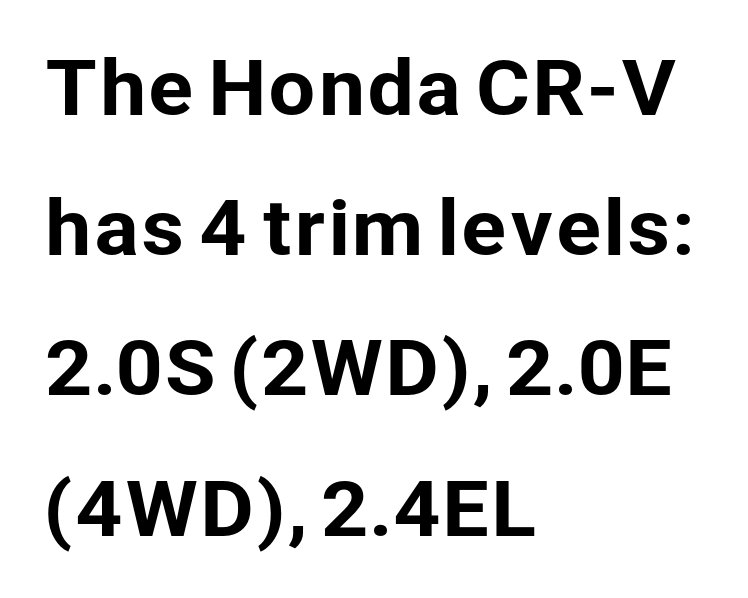
Q: Is the text italic (slanted)? A: No, it is upright.
Q: Is the typeface a serif or a sans-serif typeface? A: Sans-serif.
Q: Is the text underlined? A: No.
Q: How is the paragraph aligned? A: Left-aligned.
Q: Is the spacing between letters normal or unusually wide? A: Normal.
Q: Width (condensed, normal, or wide)? A: Normal.
Q: Stroke contrast? A: Low.
Q: x-height? A: Medium.
Q: Monospaced? A: No.
